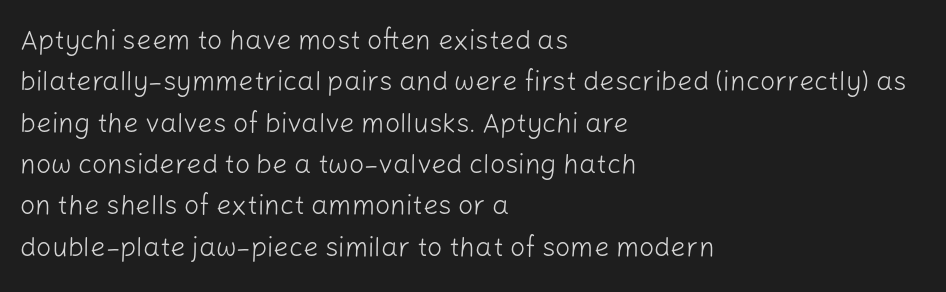
In terms of leading, this rendering sits right in the middle. The lettering stays uniformly vertical, giving the passage a roman look. Decoration check: the copy has no underline. The passage shown is not bold in any degree. How are the letters spaced? Ordinarily, with no added tracking.
